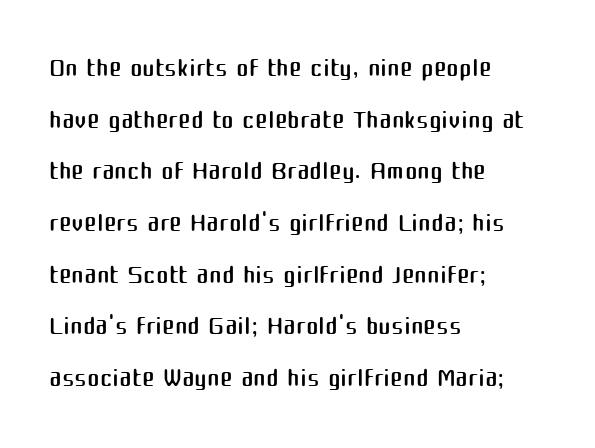
The image shows 38 px regular-weight sans-serif type, upright; set left-aligned, normal line spacing (1.36x), normal letter spacing, not underlined; medium stroke contrast and a medium x-height.
